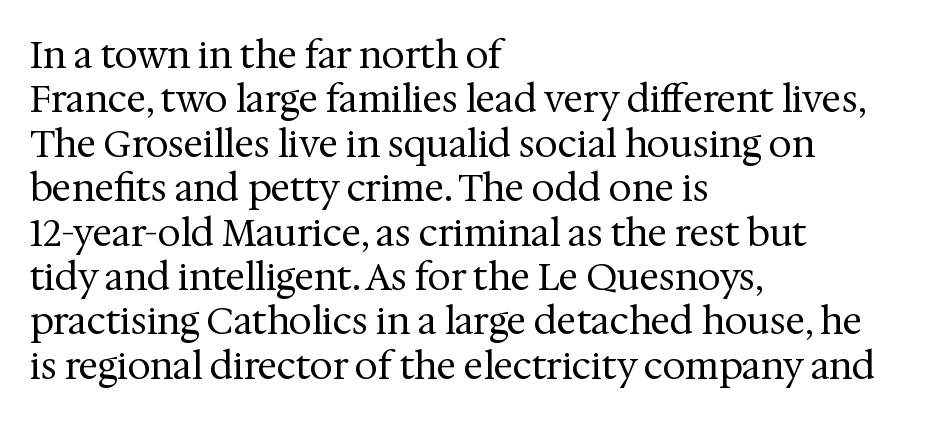
Q: Is the text bold? A: No.
Q: Is the text italic (slanted)? A: No, it is upright.
Q: Is the typeface a serif or a sans-serif typeface? A: Serif.
Q: Is the text underlined? A: No.
Q: How is the paragraph aligned? A: Left-aligned.
Q: Is the spacing between letters normal or unusually wide? A: Normal.
Q: Width (condensed, normal, or wide)? A: Normal.
Q: Stroke contrast? A: Medium.
Q: x-height? A: Medium.
Q: Monospaced? A: No.
